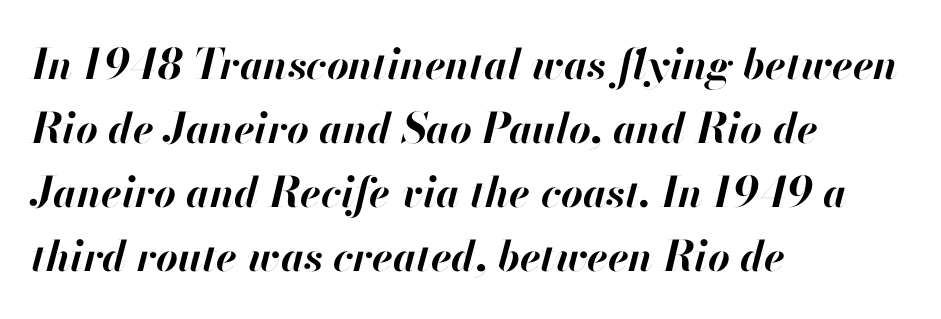
The image shows 42 px bold type, italic (leaning right); set left-aligned, normal line spacing (1.52x), normal letter spacing, not underlined; high stroke contrast and a small x-height.
